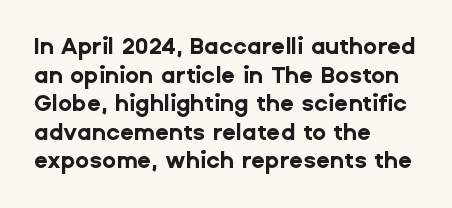
{"italic": "no", "bold": "yes", "underline": "no", "align": "left", "line_spacing_ratio": 1.24, "letter_spacing": "normal", "letter_spacing_em": 0.0, "glyph_px": 23}
